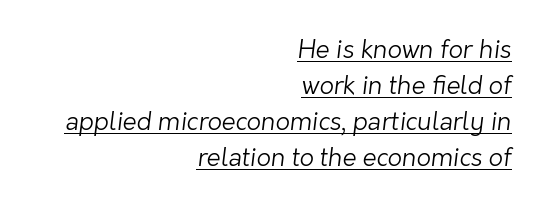
{"bold": "no", "underline": "yes", "align": "right", "line_spacing": "normal", "line_spacing_ratio": 1.44, "letter_spacing": "normal", "letter_spacing_em": 0.0, "glyph_px": 25}
